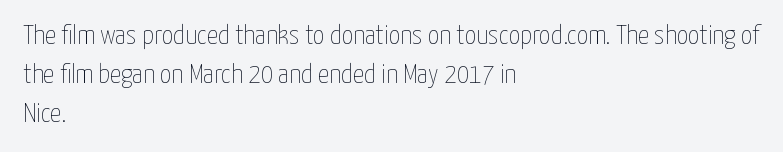
{"italic": "no", "bold": "no", "weight": "thin", "width": "condensed", "stroke_contrast": "low", "x_height": "medium", "monospaced": "no", "underline": "no", "align": "left", "line_spacing": "normal", "line_spacing_ratio": 1.4, "letter_spacing": "normal", "letter_spacing_em": 0.0, "glyph_px": 28}
